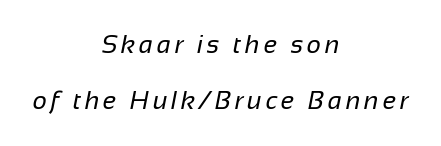
Q: Is the text bold? A: No.
Q: Is the text underlined? A: No.
Q: How is the paragraph aligned? A: Centered.
Q: Is the spacing between lines tight, normal or loose? A: Loose.
